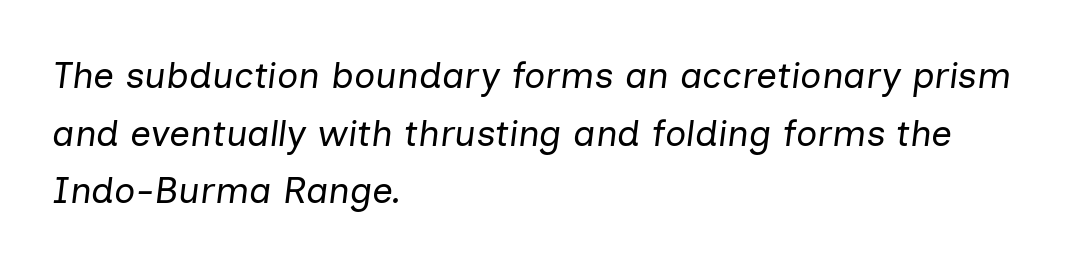
Is this a fixed-width face? No — the glyphs have proportional, varying widths. Caption: multi-line text, flush left, ragged right. No extra ink here — the face is not bold. Posture: slanted. The passage shown stacks its lines at a standard gap.
